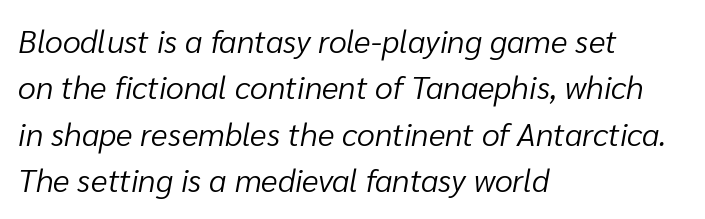
{"italic": "yes", "lean": "right", "slant_degrees": 10, "bold": "no", "weight": "light", "width": "normal", "stroke_contrast": "low", "x_height": "medium", "monospaced": "no", "underline": "no", "align": "left", "line_spacing": "normal", "line_spacing_ratio": 1.45, "letter_spacing": "normal", "letter_spacing_em": 0.0, "glyph_px": 32}
